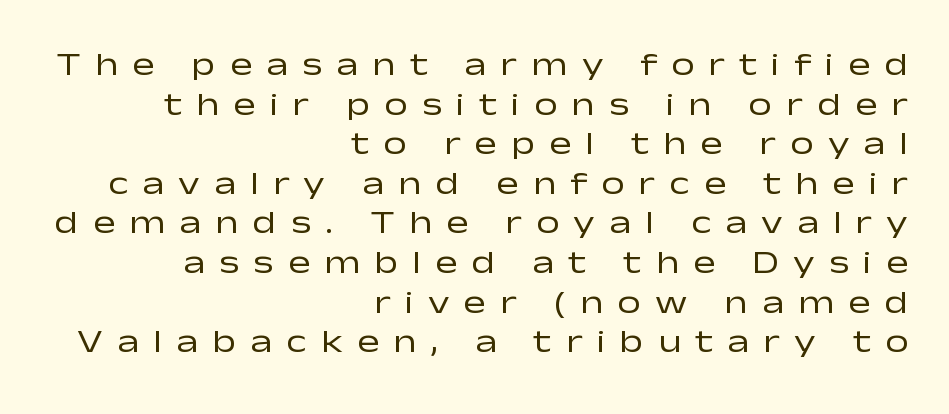
Ink coverage per letter is moderate at most. There is plenty of visible air inserted between adjacent glyphs. Each row of text sits above clean, open space. A sans-serif font was chosen for this passage.
